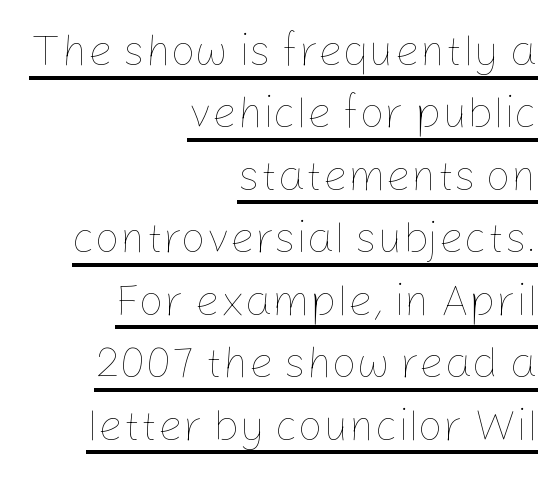
Compared with typical paragraphs, the rows here are spaced about the same. Underlining? Definitely there. Upright lettering throughout. Layout note: lines flush right. The face used here is proportionally spaced, like ordinary book or web type.
